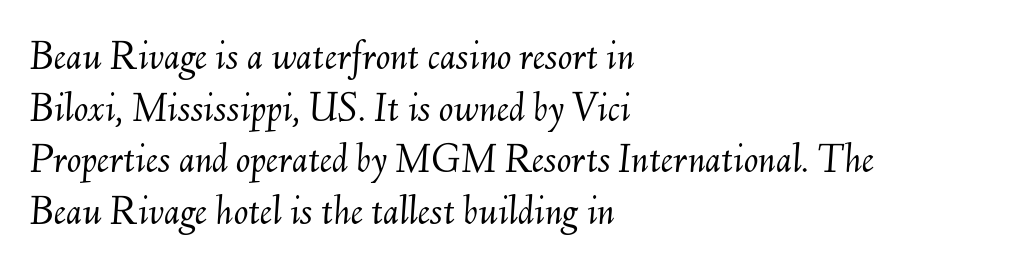
{"italic": "yes", "lean": "right", "slant_degrees": 6, "bold": "no", "weight": "light", "width": "normal", "stroke_contrast": "medium", "x_height": "small", "monospaced": "no", "underline": "no", "align": "left", "line_spacing_ratio": 1.2, "letter_spacing": "normal", "letter_spacing_em": 0.0, "glyph_px": 43}
